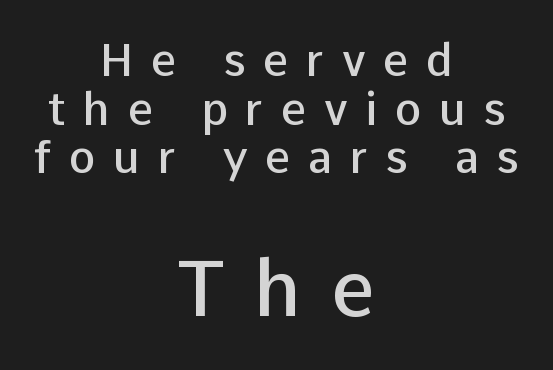
Q: Is the text bold? A: Semi-bold.
Q: Is the text italic (slanted)? A: No, it is upright.
Q: Is the typeface a serif or a sans-serif typeface? A: Sans-serif.
Q: Is the text underlined? A: No.
Q: How is the paragraph aligned? A: Centered.
Q: Is the spacing between letters normal or unusually wide? A: Unusually wide.
Q: Is the spacing between lines tight, normal or loose? A: Tight.
Q: Which block of text is set in a larger size, the first (top) or the second (bottom)? A: The second (bottom) one.
Q: Width (condensed, normal, or wide)? A: Normal.
Q: Stroke contrast? A: Low.
Q: x-height? A: Medium.
Q: Monospaced? A: No.
